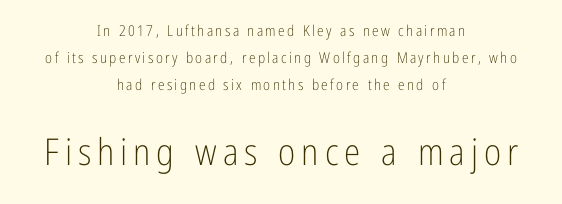
Note the varied advance widths — an 'i' is clearly narrower than an 'm'. The space directly below the letters is spotless. The setting favours the middle, as headings and verse often do. Does the type have serifs? No, each stem ends abruptly.
